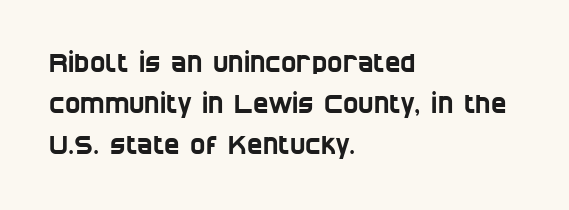
{"underline": "no", "align": "left", "line_spacing": "normal", "line_spacing_ratio": 1.58, "letter_spacing": "normal", "letter_spacing_em": 0.0, "glyph_px": 26}
